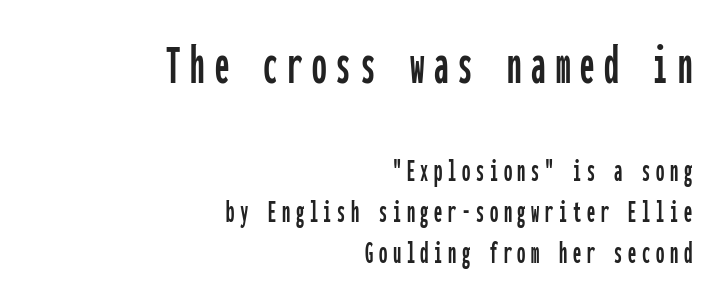
{"serif": "no", "italic": "no", "width": "condensed", "stroke_contrast": "low", "x_height": "medium", "monospaced": "yes", "underline": "no", "align": "right", "line_spacing": "normal", "line_spacing_ratio": 1.25, "larger_block": "first", "size_ratio": 1.76, "glyph_px": 58}
